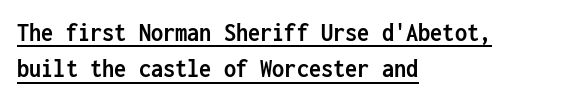
{"italic": "no", "bold": "yes", "underline": "yes", "align": "left", "line_spacing": "normal", "line_spacing_ratio": 1.35, "letter_spacing": "normal", "letter_spacing_em": 0.0, "glyph_px": 27}
